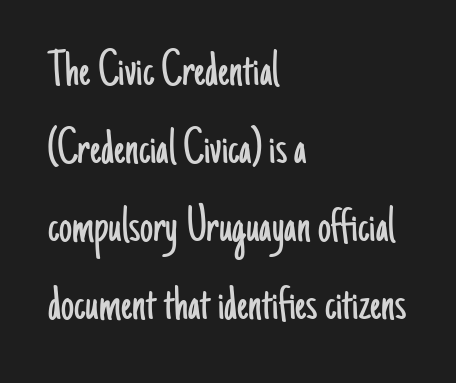
The cut favours lightness, reaching ordinary text weight at its darkest. How are the letters spaced? Ordinarily, with no added tracking. The words here are not underlined. These lines sit exactly where default settings would place them.
